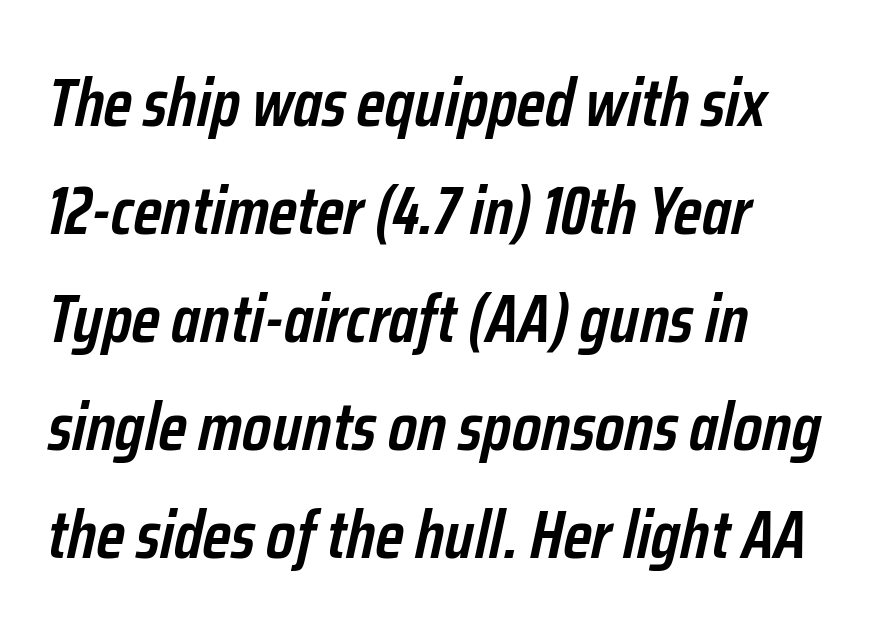
The image shows 68 px semibold, condensed type, italic (leaning right); set left-aligned, normal line spacing (1.59x), normal letter spacing, not underlined; low stroke contrast and a medium x-height.
